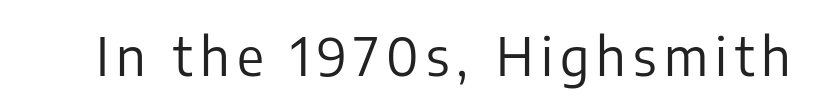
Q: Is the text bold? A: No.
Q: Is the text italic (slanted)? A: No, it is upright.
Q: Is the typeface a serif or a sans-serif typeface? A: Sans-serif.
Q: Is the text underlined? A: No.
Q: Width (condensed, normal, or wide)? A: Normal.
Q: Stroke contrast? A: Low.
Q: x-height? A: Medium.
Q: Monospaced? A: No.
